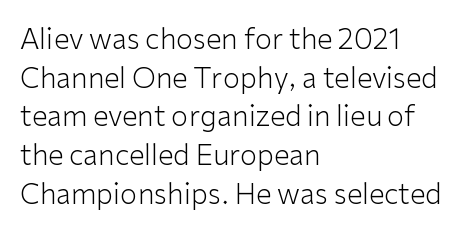
The image shows 28 px light sans-serif type, upright; set left-aligned, normal line spacing (1.38x), normal letter spacing, not underlined; low stroke contrast and a medium x-height.
